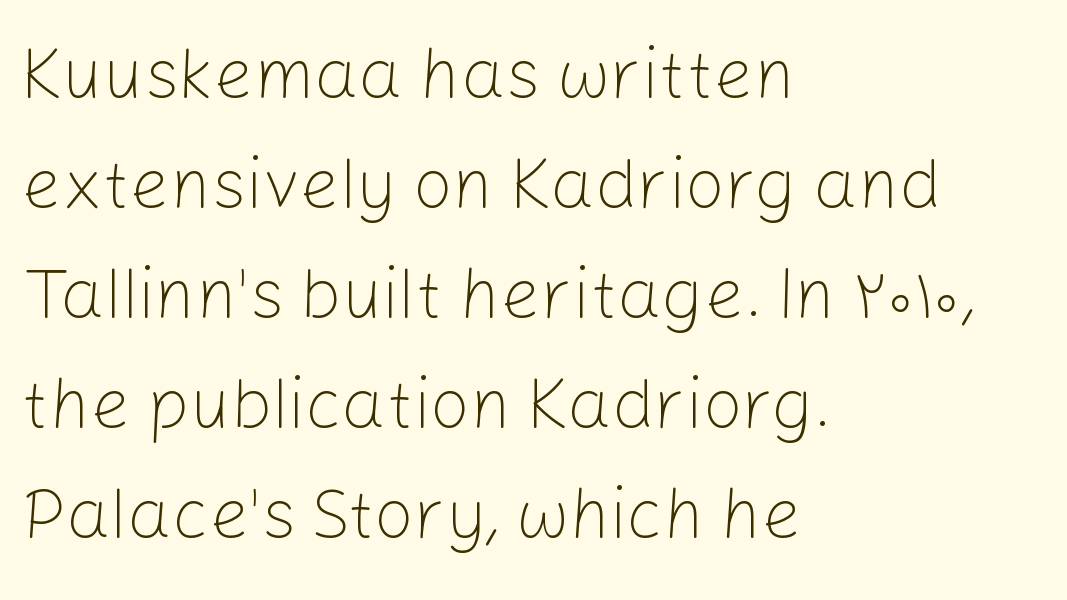
The image shows 70 px light sans-serif type, upright; set left-aligned, normal line spacing (1.57x), normal letter spacing, not underlined; low stroke contrast and a medium x-height.
